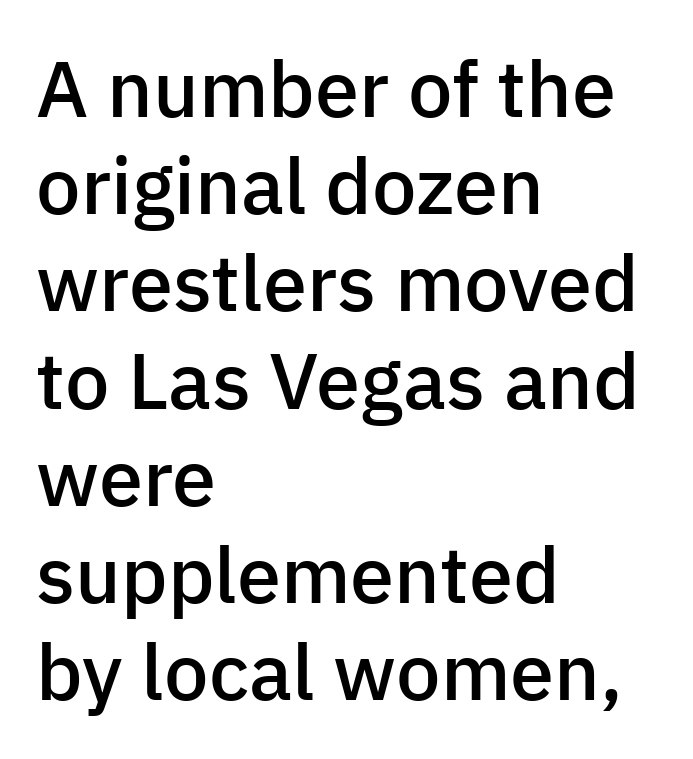
Nope, not italic — everything's standing straight. The line texture is even and compact thanks to regular tracking. The font is running at a semibold setting, under full bold. Type without underlining. Character widths vary here, with narrow letters taking less room than wide ones. The text was rendered using a sans face with plain stroke endings.
